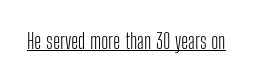
Does a line run under the words? Yes, clearly. Each word holds together tightly as a unit, with standard inter-letter gaps. When letters stand straight like this, we call the style roman or upright. Compared with a typical body face, this is equally light or lighter still.
